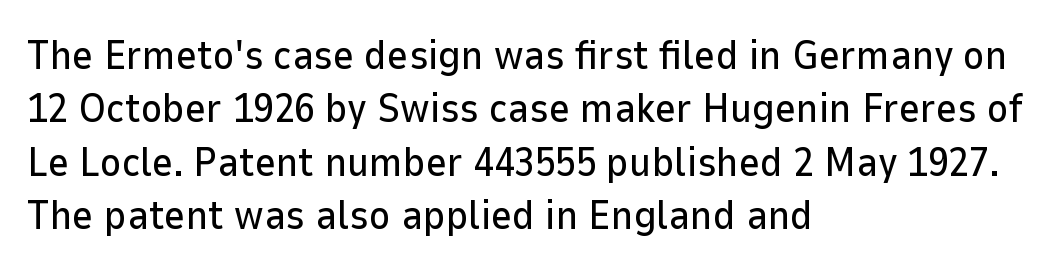
{"serif": "no", "italic": "no", "width": "normal", "stroke_contrast": "low", "x_height": "medium", "monospaced": "no", "underline": "no", "align": "left", "line_spacing": "normal", "line_spacing_ratio": 1.3, "letter_spacing": "normal", "letter_spacing_em": 0.0, "glyph_px": 41}
